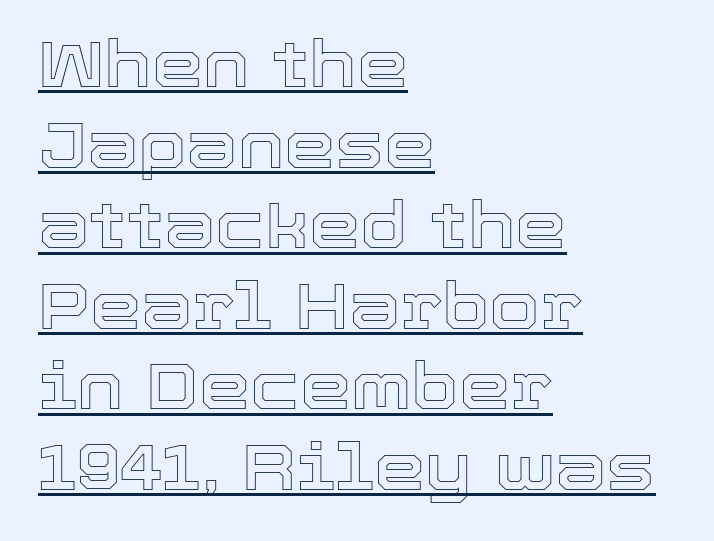
Compared with a centered layout, this one pins lines to the left instead. Each line of the rendering has a horizontal stroke beneath the glyphs. Characters remain perfectly vertical along every line. Students, note that the glyphs here touch the page at normal intervals. This sample has the flowing, uneven cadence of proportional lettering.
